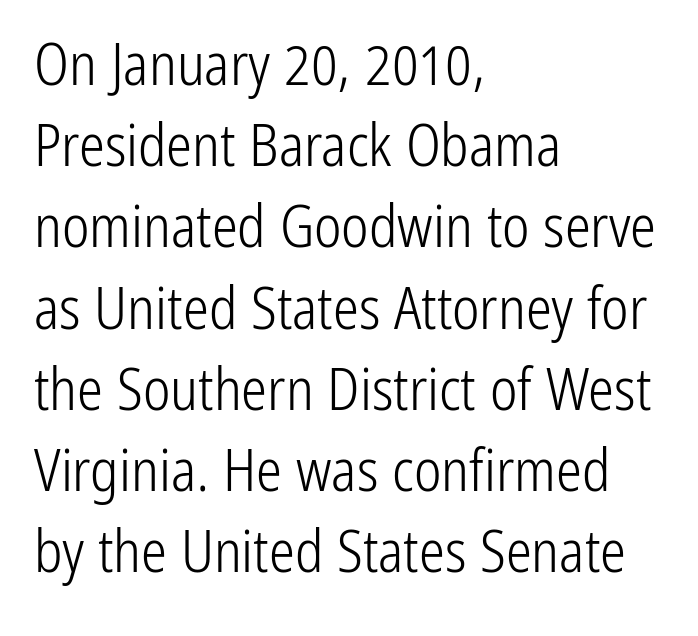
{"serif": "no", "italic": "no", "bold": "no", "weight": "light", "width": "condensed", "stroke_contrast": "low", "x_height": "medium", "monospaced": "no", "underline": "no", "align": "left", "line_spacing": "normal", "line_spacing_ratio": 1.4, "letter_spacing": "normal", "letter_spacing_em": 0.0, "glyph_px": 58}
